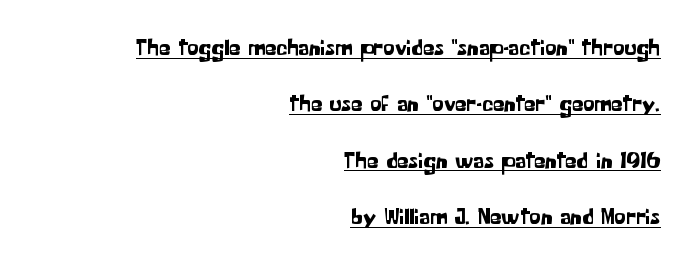
Check the space under the baseline: a stroke is drawn there. It's the straight-up-and-down kind of type. Compared with typical body copy, the letter spacing here is the same. Leading: increased. Short and long lines alike share a common ending point at right.
